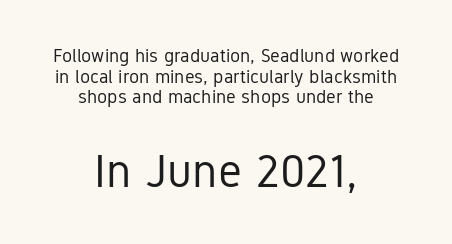
Think of a printed novel: that variable character pitch is what you see here. Descenders are the only things crossing below the line. These lines stack symmetrically, like a column narrowing and widening about its center. The designer went with a sans here, leaving each stem footless. Vertical stems look standard width or narrower in stroke. Posture: vertical.
